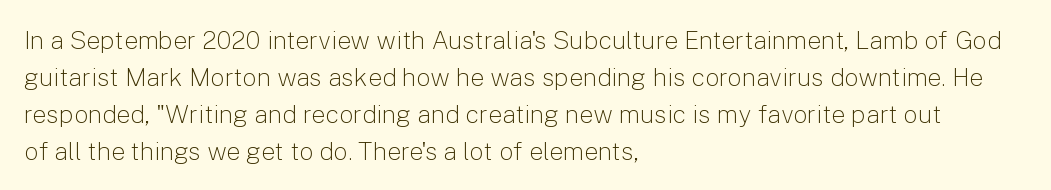
The image shows 25 px text type, upright; set left-aligned, normal line spacing (1.48x), normal letter spacing, not underlined.
